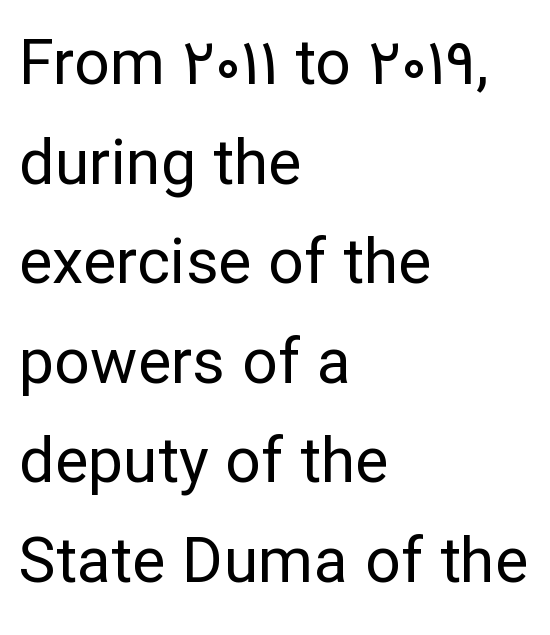
{"serif": "no", "italic": "no", "bold": "no", "weight": "regular", "width": "normal", "stroke_contrast": "low", "x_height": "medium", "monospaced": "no", "underline": "no", "align": "left", "line_spacing": "normal", "line_spacing_ratio": 1.58, "letter_spacing": "normal", "letter_spacing_em": 0.0, "glyph_px": 63}
